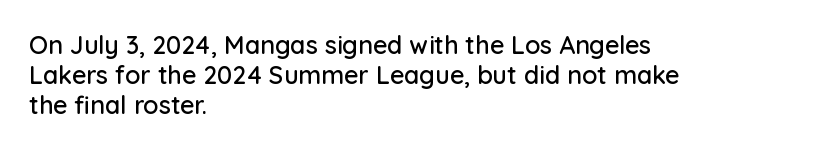
Q: Is the text italic (slanted)? A: No, it is upright.
Q: Is the text underlined? A: No.
Q: How is the paragraph aligned? A: Left-aligned.
Q: Is the spacing between letters normal or unusually wide? A: Normal.
